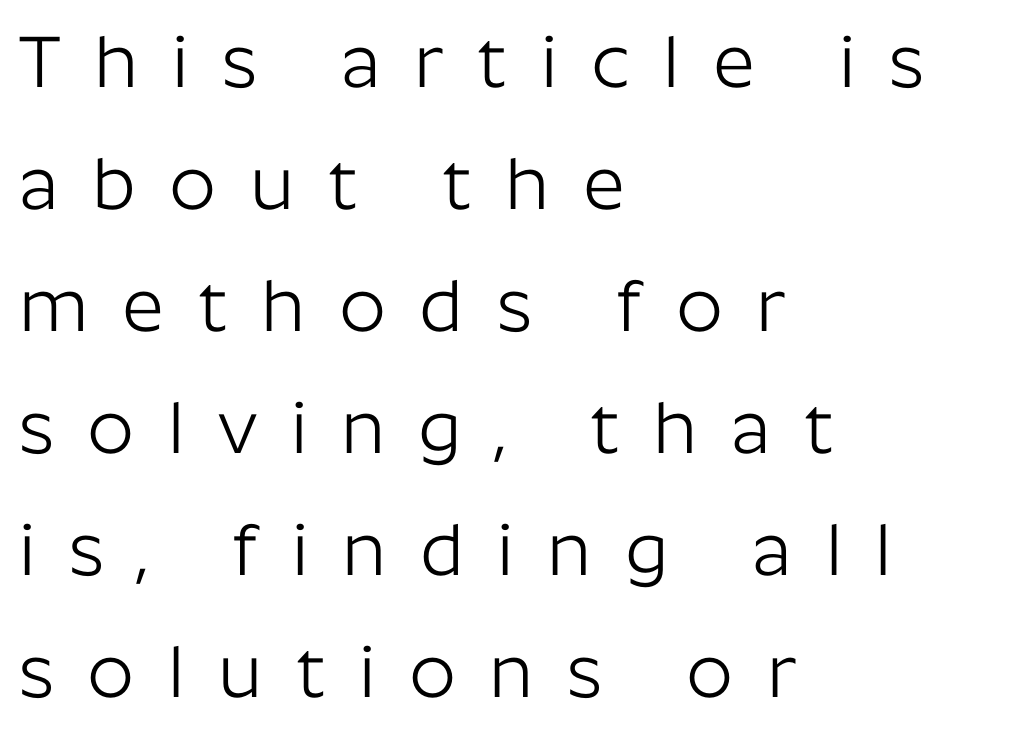
The image shows 73 px light sans-serif type, upright; set left-aligned, normal line spacing (1.67x), unusually wide letter spacing (+0.46 em), not underlined; low stroke contrast and a medium x-height.
